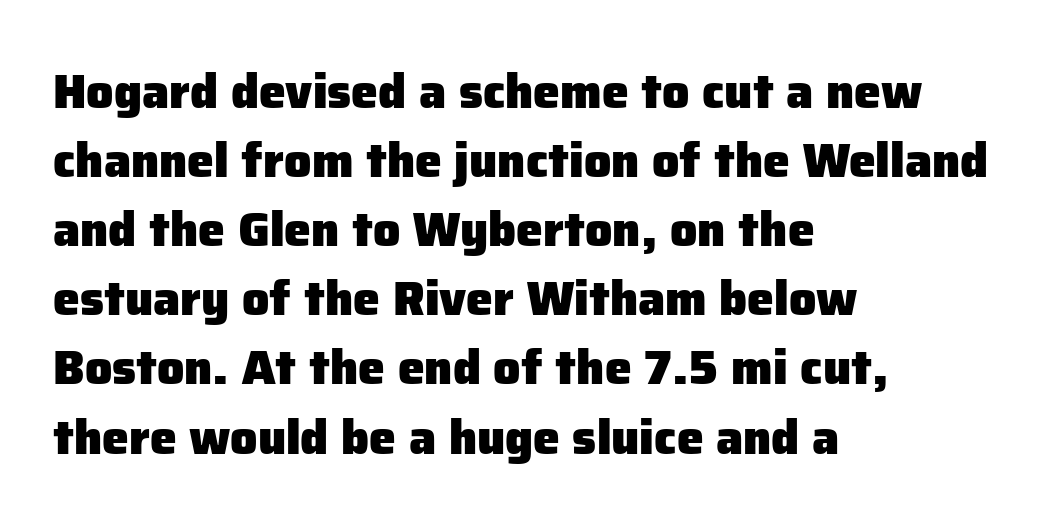
Strong, thick strokes mark this as bold type. Horizontally, the lines are justified to the leading edge only. Note the varied advance widths — an 'i' is clearly narrower than an 'm'. Standard letterfit; no display-style spreading of the glyphs. The line-height multiplier appears to be the usual default.
